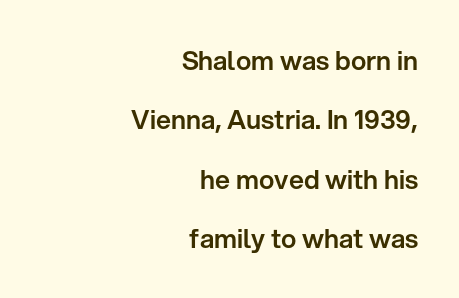
The image shows 26 px text type, upright; set right-aligned, loose line spacing (2.28x), normal letter spacing, not underlined.
